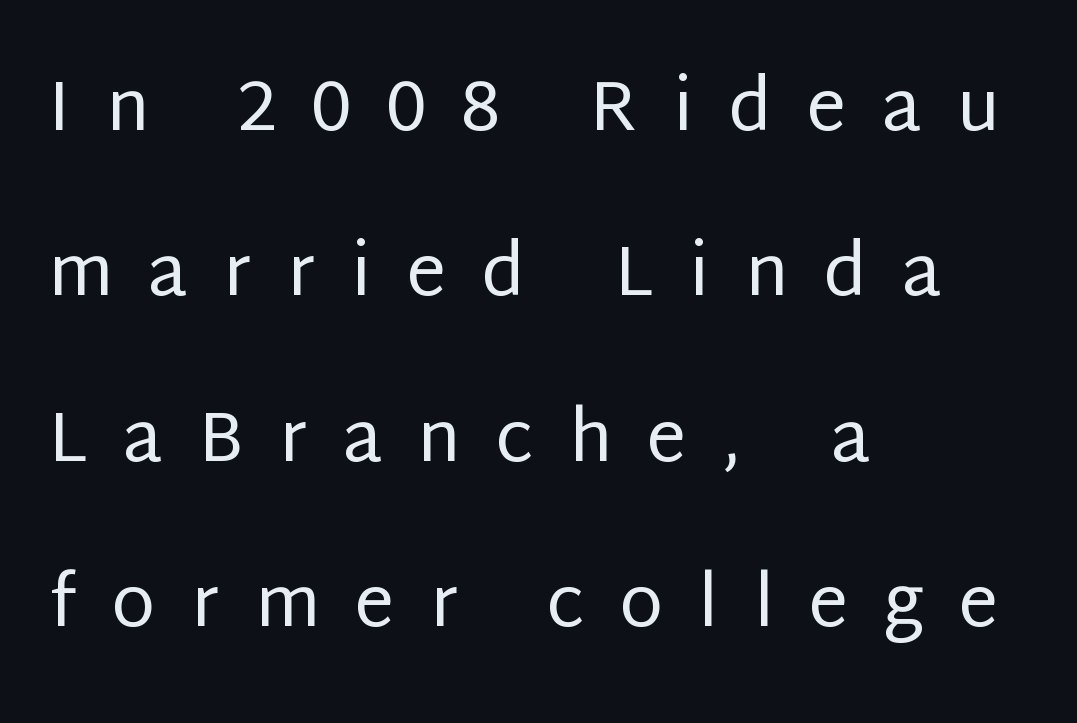
Q: Is the text bold? A: No.
Q: Is the text italic (slanted)? A: No, it is upright.
Q: Is the typeface a serif or a sans-serif typeface? A: Sans-serif.
Q: Is the text underlined? A: No.
Q: How is the paragraph aligned? A: Left-aligned.
Q: Is the spacing between letters normal or unusually wide? A: Unusually wide.
Q: Is the spacing between lines tight, normal or loose? A: Loose.
Q: Width (condensed, normal, or wide)? A: Normal.
Q: Stroke contrast? A: Low.
Q: x-height? A: Large.
Q: Monospaced? A: No.
